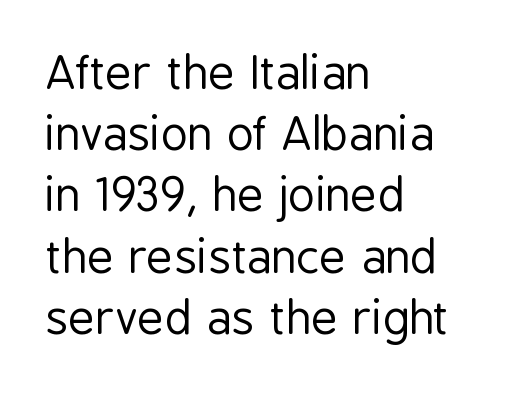
{"serif": "no", "italic": "no", "bold": "no", "weight": "regular", "width": "condensed", "stroke_contrast": "low", "x_height": "medium", "monospaced": "no", "underline": "no", "align": "left", "line_spacing": "normal", "line_spacing_ratio": 1.33, "letter_spacing": "normal", "letter_spacing_em": 0.0, "glyph_px": 46}
